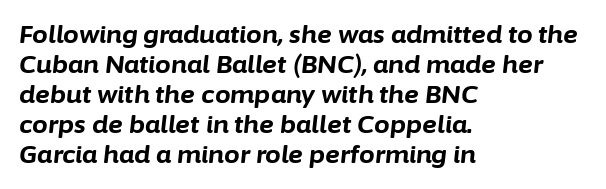
{"italic": "yes", "lean": "right", "slant_degrees": 6, "bold": "yes", "underline": "no", "align": "left", "line_spacing_ratio": 1.2, "letter_spacing": "normal", "letter_spacing_em": 0.0, "glyph_px": 25}
